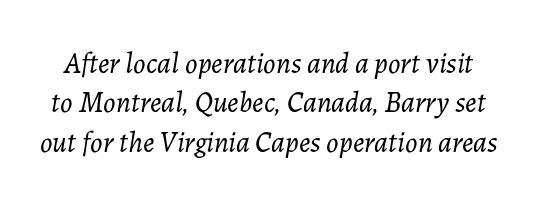
The image shows 29 px light type, italic (leaning right); set normal line spacing (1.36x), normal letter spacing, not underlined; low stroke contrast and a medium x-height.
